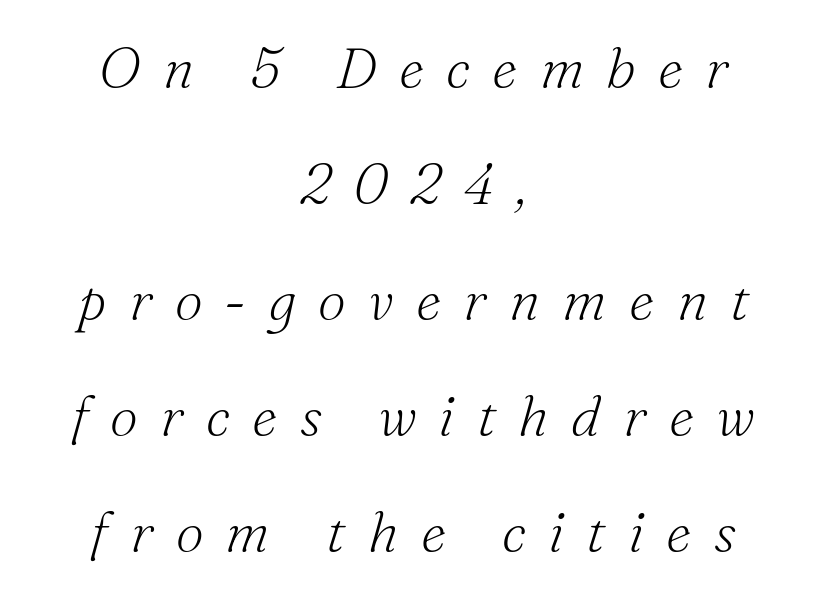
The image shows 56 px light serif type, italic (leaning right); set centered, loose line spacing (2.07x), unusually wide letter spacing (+0.4 em), not underlined; medium stroke contrast and a small x-height.
